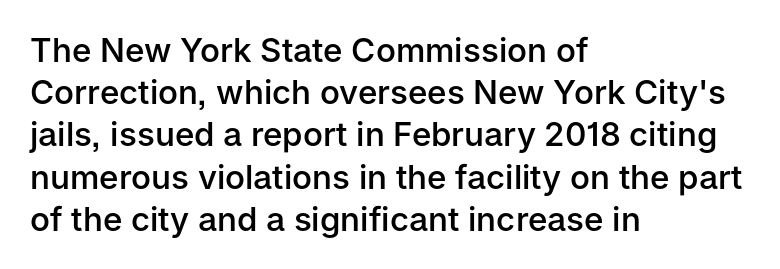
The type is set solid horizontally, with unmodified tracking. Vertically, the passage feels balanced, rows spaced as you'd expect. Anything drawn beneath the words? Only blank space. In terms of posture, this sample is upright. The rag falls on the right side of this text block.
